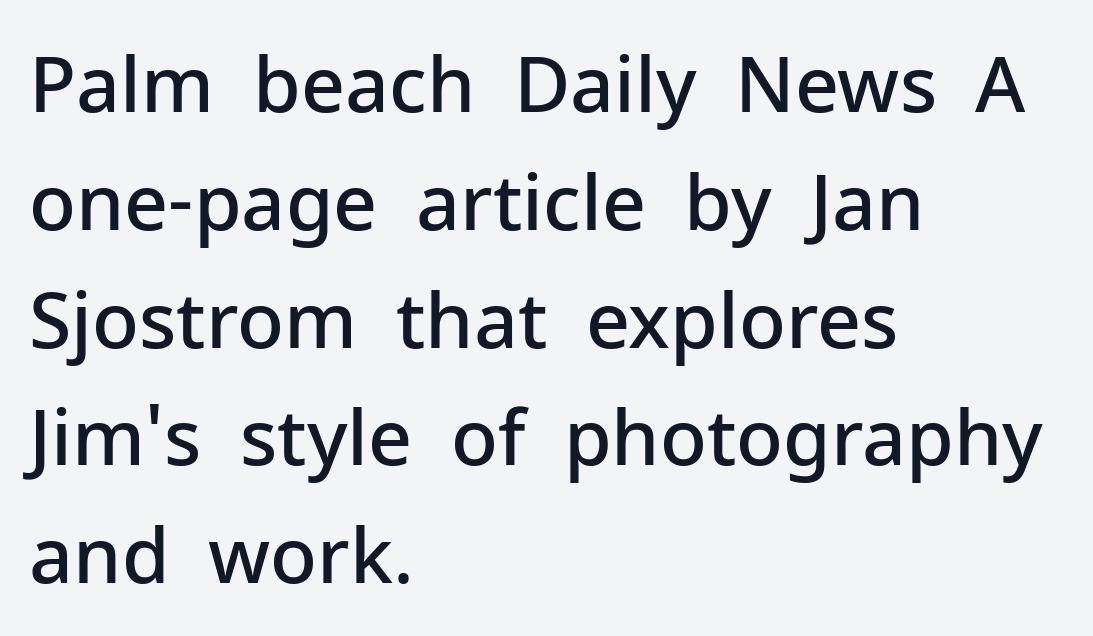
Quick note: not italic, upright. Default kerning and tracking; the words read as compact shapes. Compared with a centered layout, this one pins lines to the left instead. The passage shown is typed in a proportional face where columns would drift.
